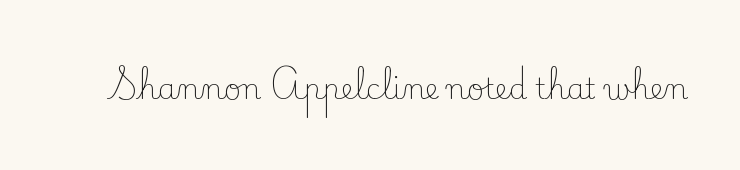
The image shows 29 px light serif type, upright; set normal letter spacing, not underlined; low stroke contrast and a small x-height.
